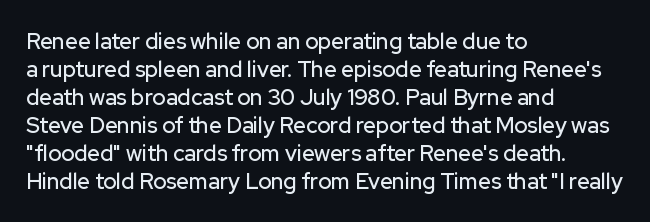
Q: Is the text italic (slanted)? A: No, it is upright.
Q: Is the text underlined? A: No.
Q: How is the paragraph aligned? A: Left-aligned.
Q: Is the spacing between letters normal or unusually wide? A: Normal.
Q: Is the spacing between lines tight, normal or loose? A: Normal.
